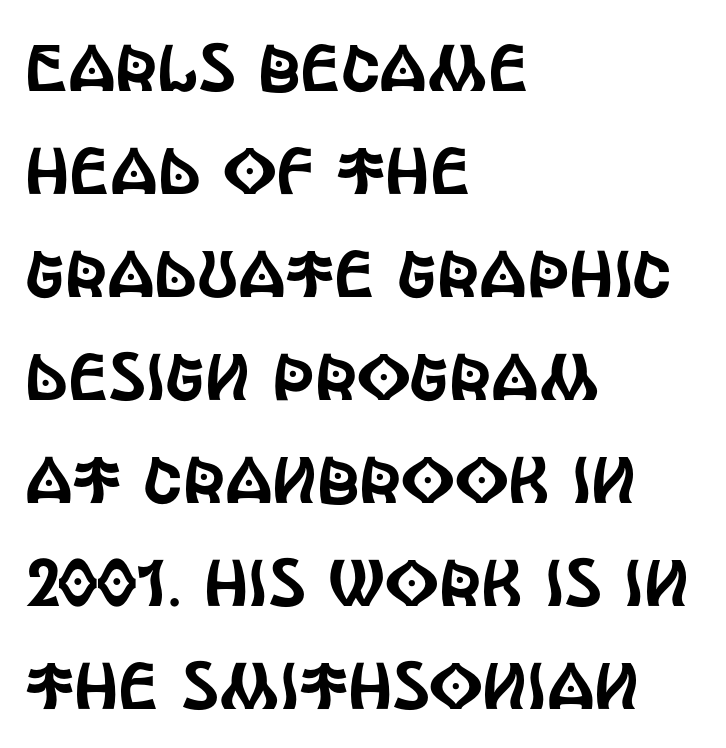
Varying glyph widths throughout — classic text-font behaviour. Tracking here is standard; glyphs follow each other at the usual distance. Left-aligned paragraph, ragged on the right. Only glyphs here, with clear space below each row. Reading down the column, the eye jumps a familiar distance to each next line.
